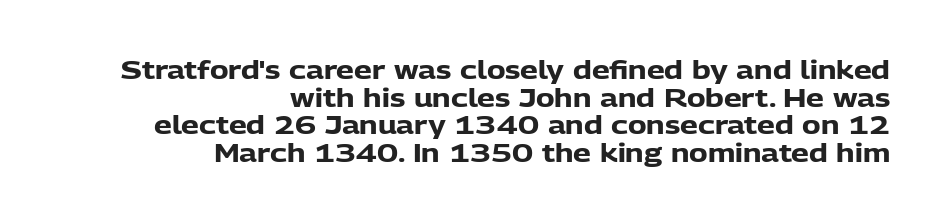
The image shows 25 px bold type, upright; set right-aligned, tight line spacing (1.11x), normal letter spacing, not underlined.
